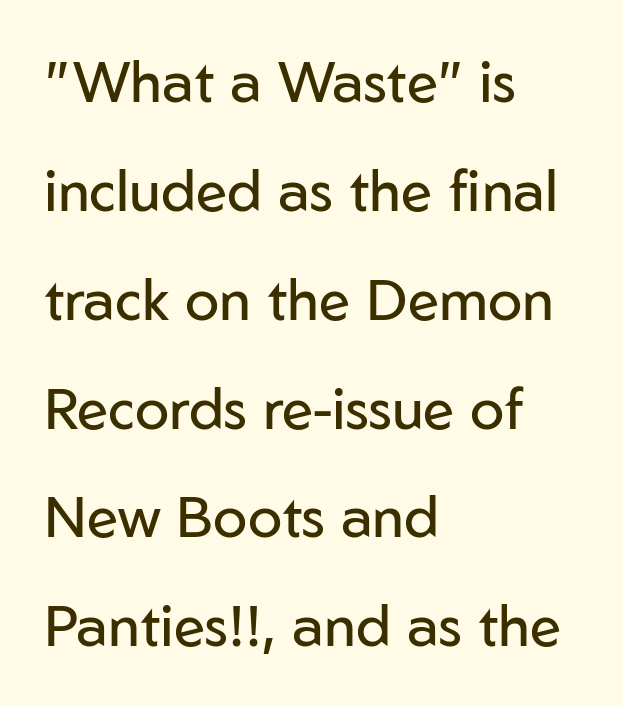
This sample has the flowing, uneven cadence of proportional lettering. Nothing unusual about the tracking: characters are spaced as the font intends. The font sits on the lighter half of the weight spectrum, regular included. The leading is generous, giving the passage an open texture. Any mark beneath the type? The region is blank.
